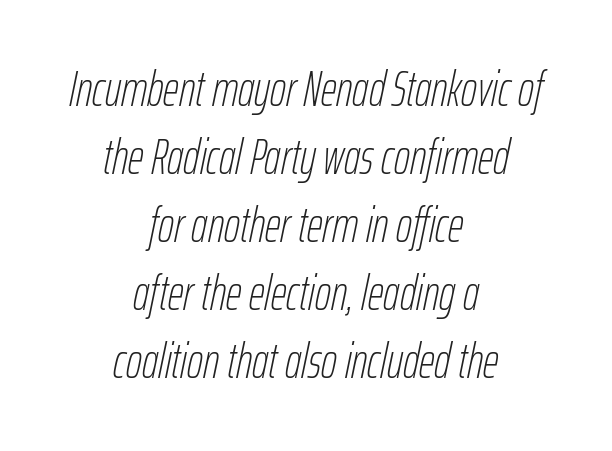
The image shows 49 px thin, condensed type, italic (leaning right); set centered, normal line spacing (1.39x), normal letter spacing, not underlined; low stroke contrast and a medium x-height.
